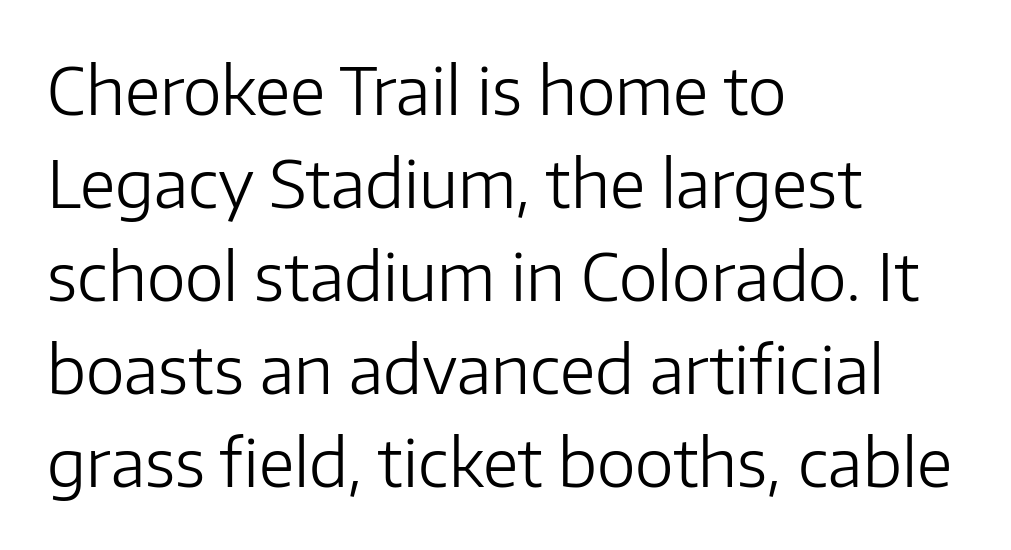
The image shows 66 px light sans-serif type, upright; set left-aligned, normal line spacing (1.41x), normal letter spacing, not underlined; low stroke contrast and a medium x-height.
